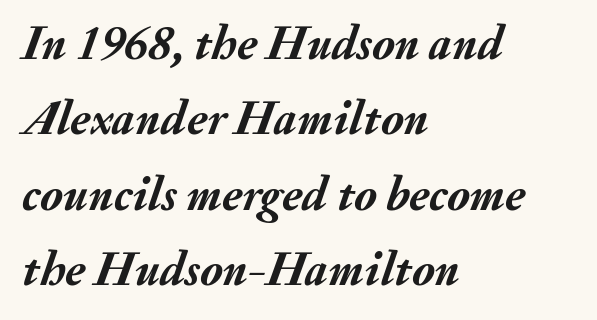
Q: Is the text bold? A: Yes.
Q: Is the text italic (slanted)? A: Yes, it leans right by about 20 degrees.
Q: Is the text underlined? A: No.
Q: How is the paragraph aligned? A: Left-aligned.
Q: Is the spacing between letters normal or unusually wide? A: Normal.
Q: Is the spacing between lines tight, normal or loose? A: Normal.
Q: Width (condensed, normal, or wide)? A: Normal.
Q: Stroke contrast? A: Medium.
Q: x-height? A: Small.
Q: Monospaced? A: No.
